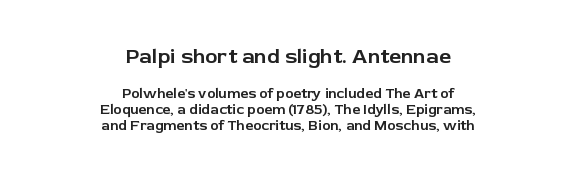
Glyph-to-glyph distance matches everyday printed text. The lettering stays uniformly vertical, giving the passage a roman look. Each new line begins almost immediately beneath the previous one. Words float on clear page, feet unadorned. Both edges are ragged and mirror each other, which tells us the setting is centered. Top chunk: large. Bottom chunk: small.
